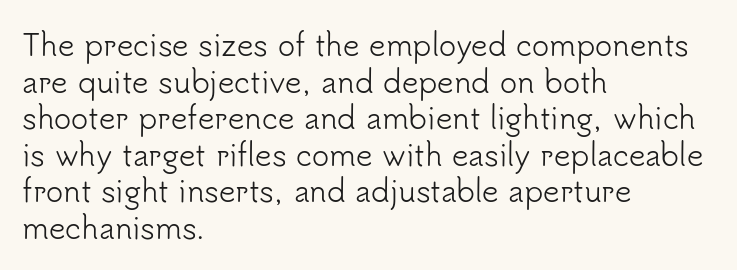
The image shows 29 px light sans-serif type, upright; set left-aligned, normal line spacing (1.26x), normal letter spacing, not underlined; low stroke contrast and a small x-height.
